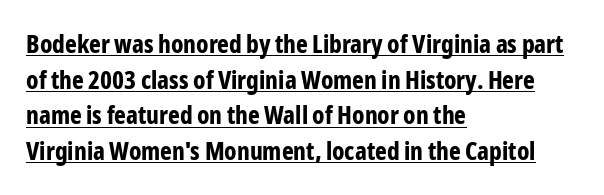
The face used here is rendered with its standard letterfit. You can tell it's not italic because the verticals are truly vertical. Normally led — the rows are evenly, conventionally spaced. The rendered words wear a rule along their underside. This is heavy type, rendered in bold. Which margin do the lines hug? The left one — the right edge is uneven.
